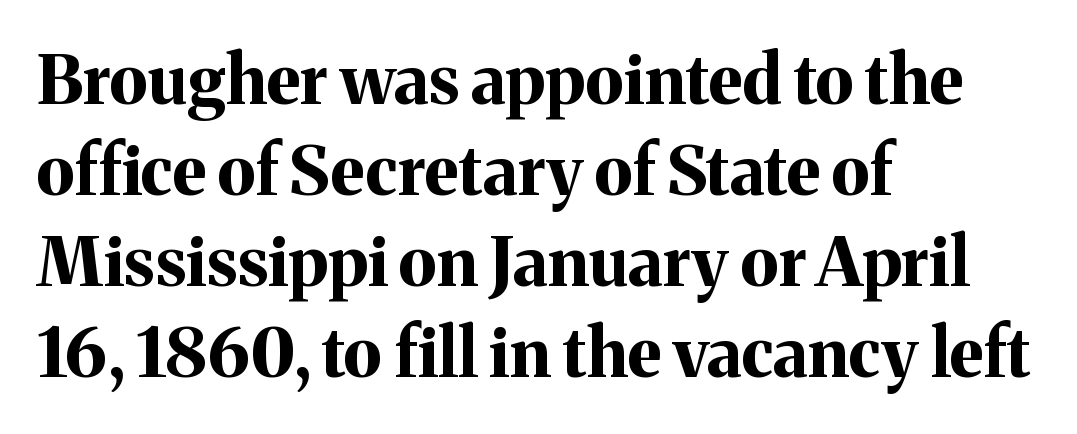
{"serif": "yes", "italic": "no", "bold": "yes", "weight": "bold", "width": "normal", "stroke_contrast": "medium", "x_height": "medium", "monospaced": "no", "underline": "no", "align": "left", "line_spacing": "normal", "line_spacing_ratio": 1.34, "letter_spacing": "normal", "letter_spacing_em": 0.0, "glyph_px": 68}
